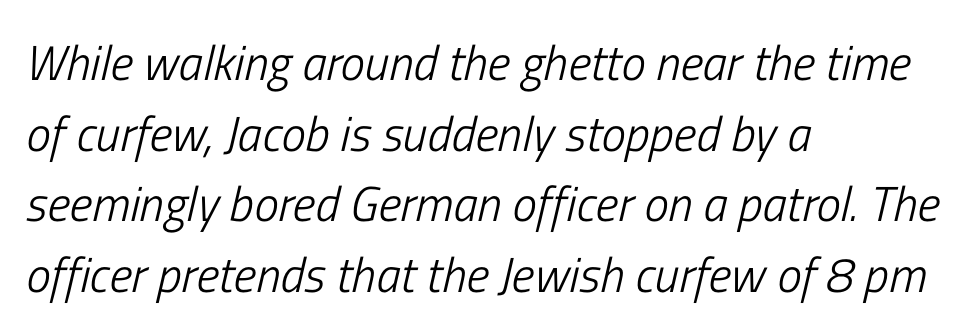
The image shows 49 px light, condensed type, italic (leaning right); set left-aligned, normal line spacing (1.44x), normal letter spacing, not underlined; low stroke contrast and a medium x-height.
